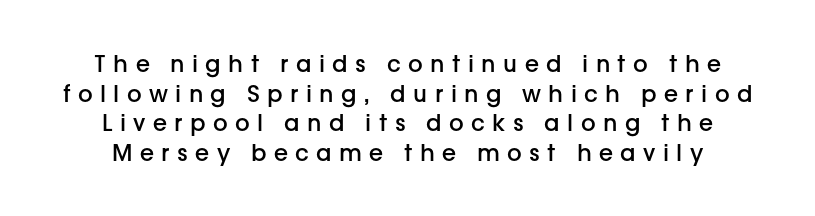
The image shows 23 px text type, upright; set normal line spacing (1.29x), unusually wide letter spacing (+0.32 em), not underlined.
